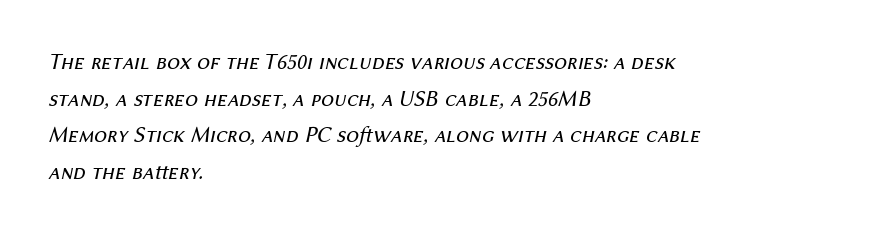
The ragged edge is on the right, which tells us the setting is flush left. You can tell it's italic because the verticals aren't actually vertical. Rule under the text: the space is simply empty. A typesetter would call this leading conventional body-copy spacing. Stems and bowls with no extra thickness — not bold. Does extra space separate the letters? No, they use regular spacing.
